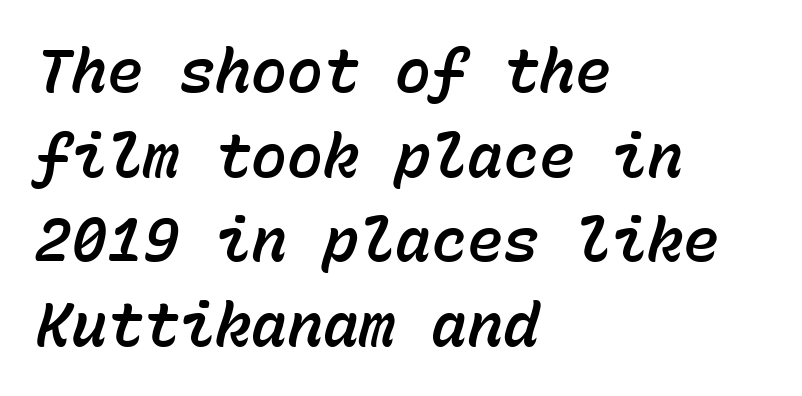
The image shows 60 px text type, italic (leaning right), monospaced; set left-aligned, normal line spacing (1.41x), normal letter spacing, not underlined; low stroke contrast and a medium x-height.
